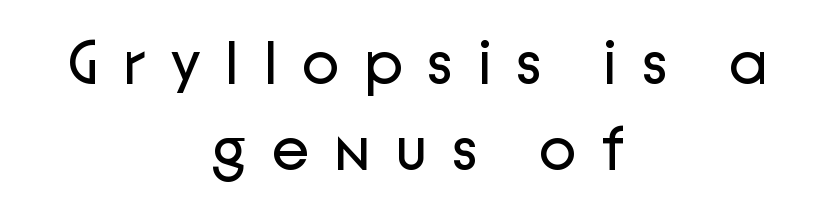
The image shows 62 px regular-weight sans-serif type, upright; set centered, normal line spacing (1.39x), unusually wide letter spacing (+0.39 em), not underlined; low stroke contrast and a medium x-height.
